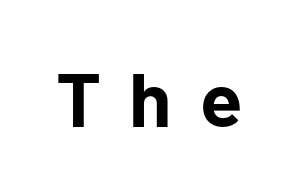
Q: Is the text bold? A: Yes.
Q: Is the text italic (slanted)? A: No, it is upright.
Q: Is the typeface a serif or a sans-serif typeface? A: Sans-serif.
Q: Is the text underlined? A: No.
Q: Is the spacing between letters normal or unusually wide? A: Unusually wide.
Q: Width (condensed, normal, or wide)? A: Normal.
Q: Stroke contrast? A: Low.
Q: x-height? A: Medium.
Q: Monospaced? A: No.
